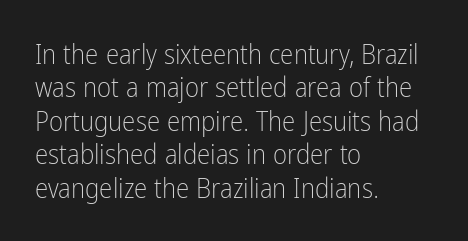
{"italic": "no", "bold": "no", "underline": "no", "align": "left", "line_spacing_ratio": 1.24, "letter_spacing": "normal", "letter_spacing_em": 0.0, "glyph_px": 27}
